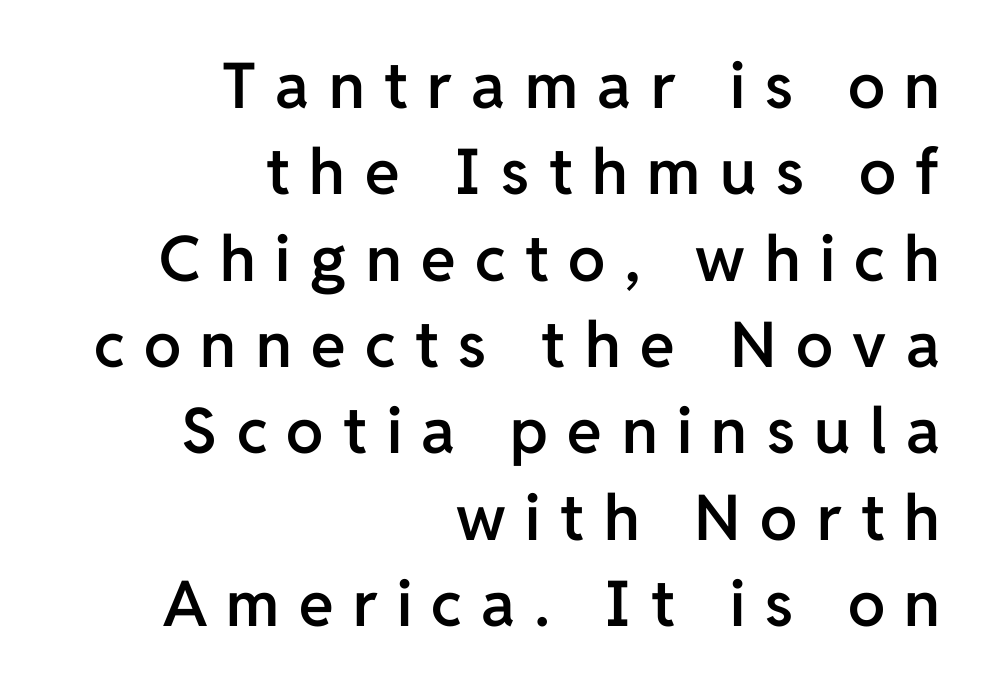
When letters stand straight like this, we call the style roman or upright. What stands out about the letter spacing? Its width — letters are far apart. The area under the type is left untouched. Typographic density is moderately raised because the face is semibold. Layout note: lines flush right.
